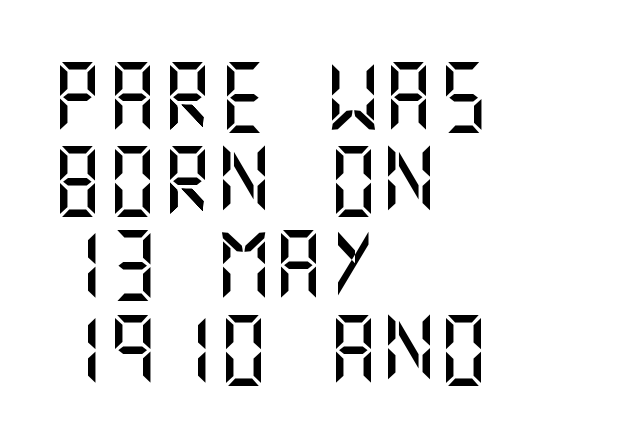
There is no visible air inserted between adjacent glyphs. No word sits above an underline. Horizontal alignment here is leftward, the default for most running prose. This sample uses a sans-serif face. Italic? Not at all — the glyphs are vertical.
